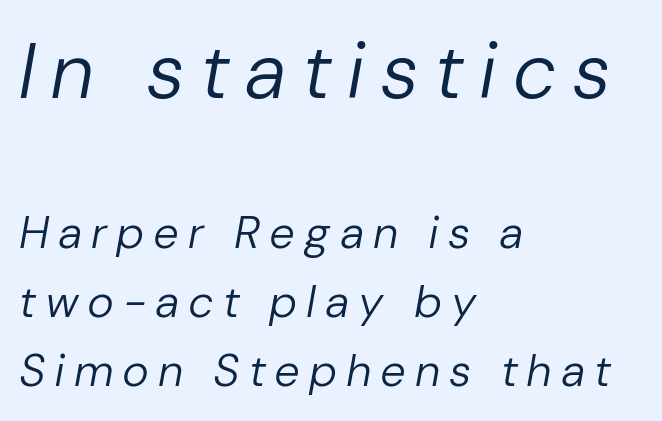
The image shows 78 px regular-weight type, italic (leaning right); set left-aligned, normal line spacing (1.54x), unusually wide letter spacing (+0.24 em), not underlined; the first (top) block is 1.73x larger; low stroke contrast and a medium x-height.
